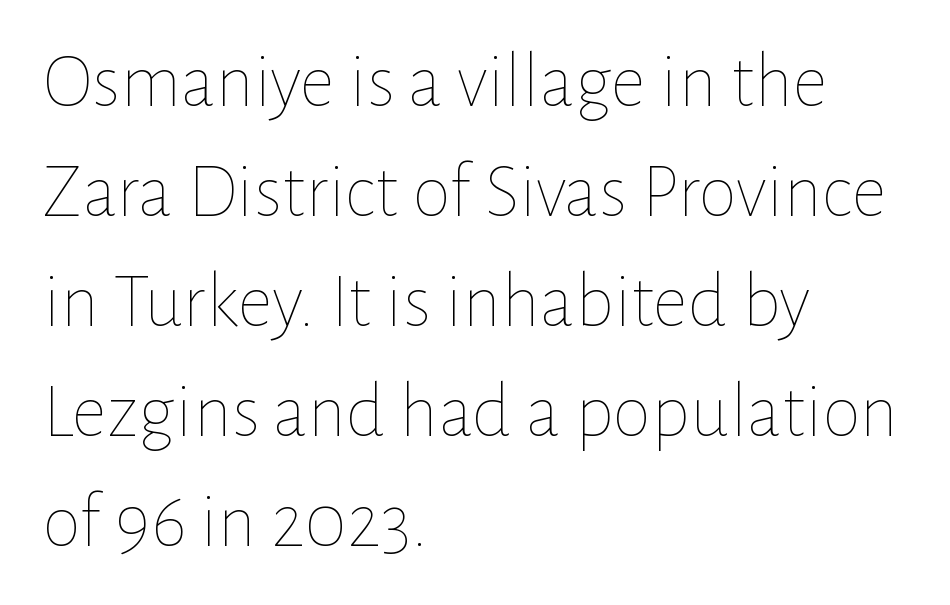
{"italic": "no", "bold": "no", "weight": "thin", "width": "normal", "stroke_contrast": "low", "x_height": "medium", "monospaced": "no", "underline": "no", "align": "left", "line_spacing": "normal", "line_spacing_ratio": 1.41, "letter_spacing": "normal", "letter_spacing_em": 0.0, "glyph_px": 78}
